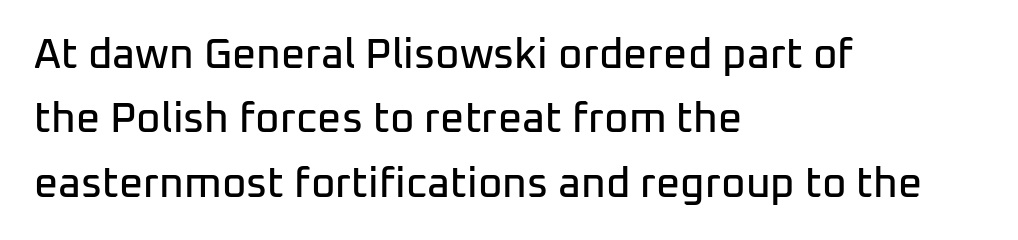
The image shows 42 px sans-serif type, upright; set left-aligned, normal line spacing (1.53x), normal letter spacing, not underlined; low stroke contrast and a medium x-height.
